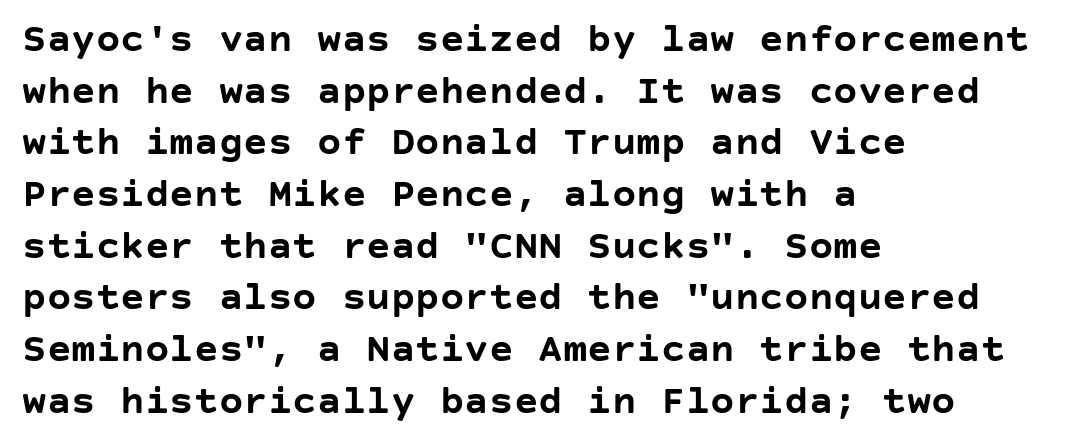
{"serif": "no", "italic": "no", "bold": "yes", "weight": "semibold", "width": "normal", "stroke_contrast": "low", "x_height": "large", "underline": "no", "align": "left", "line_spacing": "normal", "line_spacing_ratio": 1.26, "letter_spacing": "normal", "letter_spacing_em": 0.0, "glyph_px": 41}
